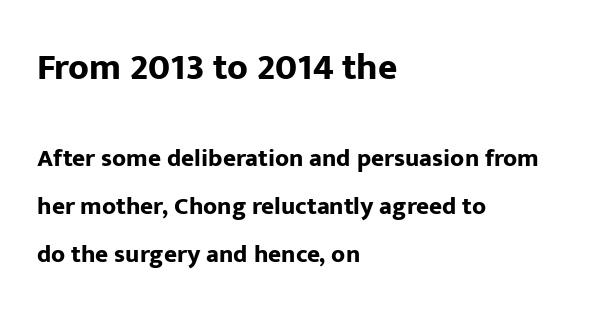
{"serif": "no", "italic": "no", "bold": "yes", "weight": "bold", "width": "normal", "stroke_contrast": "low", "x_height": "medium", "monospaced": "no", "underline": "no", "align": "left", "line_spacing": "loose", "line_spacing_ratio": 1.91, "letter_spacing": "normal", "letter_spacing_em": 0.0, "larger_block": "first", "size_ratio": 1.48, "glyph_px": 37}
